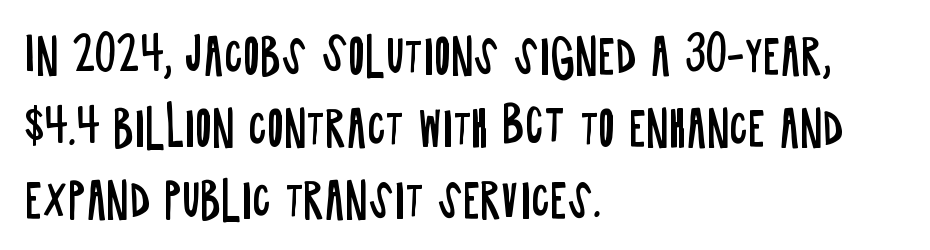
Q: Is the text bold? A: No.
Q: Is the text italic (slanted)? A: No, it is upright.
Q: Is the typeface a serif or a sans-serif typeface? A: Sans-serif.
Q: Is the text underlined? A: No.
Q: How is the paragraph aligned? A: Left-aligned.
Q: Is the spacing between letters normal or unusually wide? A: Normal.
Q: Is the spacing between lines tight, normal or loose? A: Normal.
Q: Width (condensed, normal, or wide)? A: Condensed.
Q: Stroke contrast? A: Low.
Q: x-height? A: Large.
Q: Monospaced? A: No.
